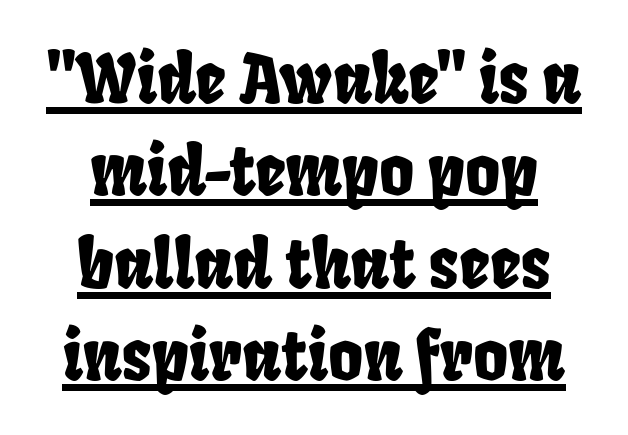
Evenly set lines give the paragraph a standard silhouette. Look at the bottom of the vertical strokes: they stop flat, with no serifs. Spacing verdict: proportional, widths tailored to each character. Does extra space separate the letters? No, they use regular spacing. Decoration check: the copy is underlined.
